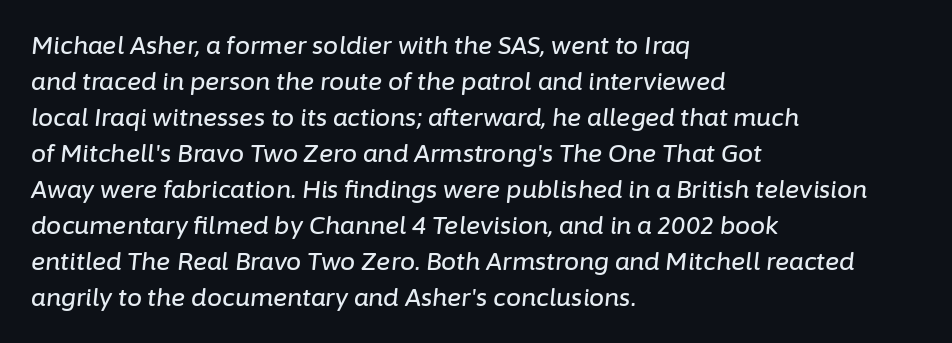
{"italic": "yes", "lean": "right", "slant_degrees": 6, "underline": "no", "align": "left", "line_spacing": "normal", "line_spacing_ratio": 1.5, "letter_spacing": "normal", "letter_spacing_em": 0.0, "glyph_px": 24}
